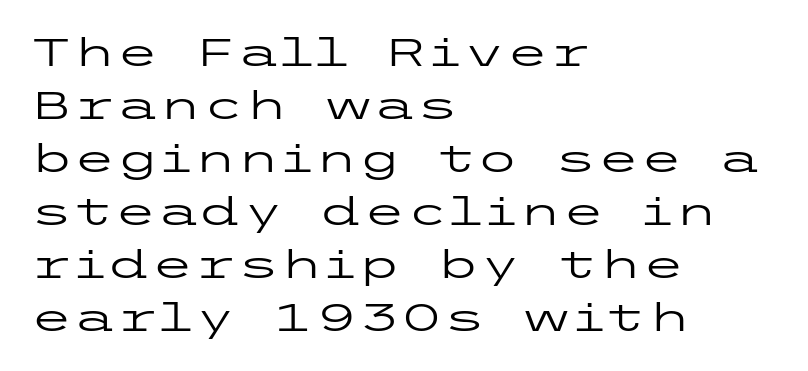
Q: Is the text bold? A: No.
Q: Is the text italic (slanted)? A: No, it is upright.
Q: Is the typeface a serif or a sans-serif typeface? A: Sans-serif.
Q: Is the text underlined? A: No.
Q: How is the paragraph aligned? A: Left-aligned.
Q: Is the spacing between letters normal or unusually wide? A: Normal.
Q: Is the spacing between lines tight, normal or loose? A: Normal.
Q: Width (condensed, normal, or wide)? A: Wide.
Q: Stroke contrast? A: Low.
Q: x-height? A: Medium.
